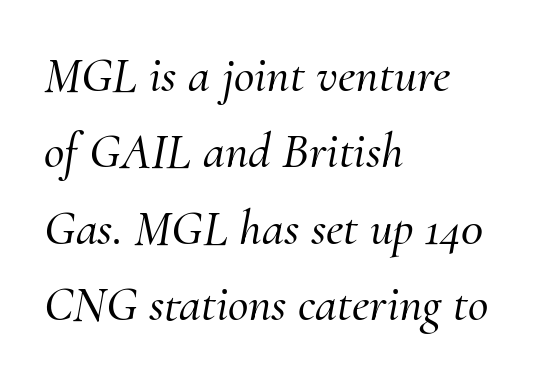
Q: Is the text italic (slanted)? A: Yes, it leans right by about 10 degrees.
Q: Is the typeface a serif or a sans-serif typeface? A: Serif.
Q: Is the text underlined? A: No.
Q: How is the paragraph aligned? A: Left-aligned.
Q: Is the spacing between letters normal or unusually wide? A: Normal.
Q: Is the spacing between lines tight, normal or loose? A: Normal.
Q: Width (condensed, normal, or wide)? A: Normal.
Q: Stroke contrast? A: Medium.
Q: x-height? A: Small.
Q: Monospaced? A: No.
